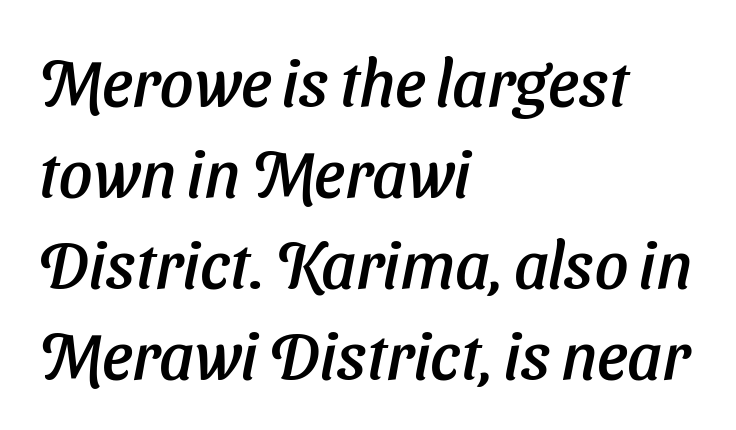
{"width": "normal", "stroke_contrast": "low", "x_height": "medium", "monospaced": "no", "underline": "no", "align": "left", "line_spacing": "normal", "line_spacing_ratio": 1.38, "letter_spacing": "normal", "letter_spacing_em": 0.0, "glyph_px": 66}
